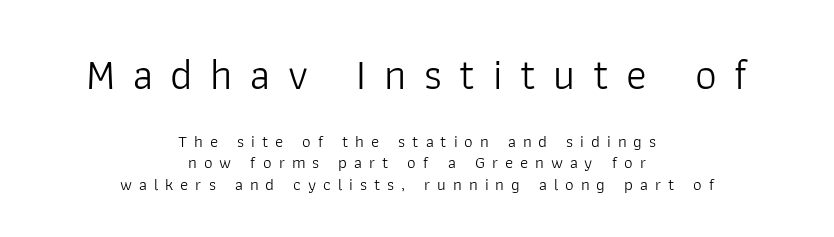
{"serif": "no", "italic": "no", "bold": "no", "weight": "light", "width": "normal", "stroke_contrast": "low", "x_height": "medium", "monospaced": "no", "underline": "no", "align": "center", "line_spacing": "normal", "line_spacing_ratio": 1.25, "letter_spacing": "wide", "letter_spacing_em": 0.41, "larger_block": "first", "size_ratio": 2.53, "glyph_px": 43}
